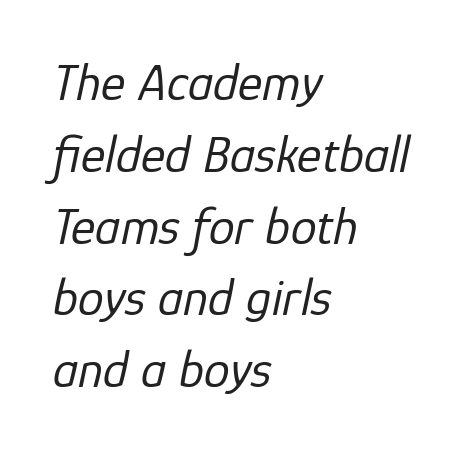
The image shows 52 px regular-weight type, italic (leaning right); set left-aligned, normal line spacing (1.38x), normal letter spacing, not underlined; low stroke contrast and a medium x-height.
